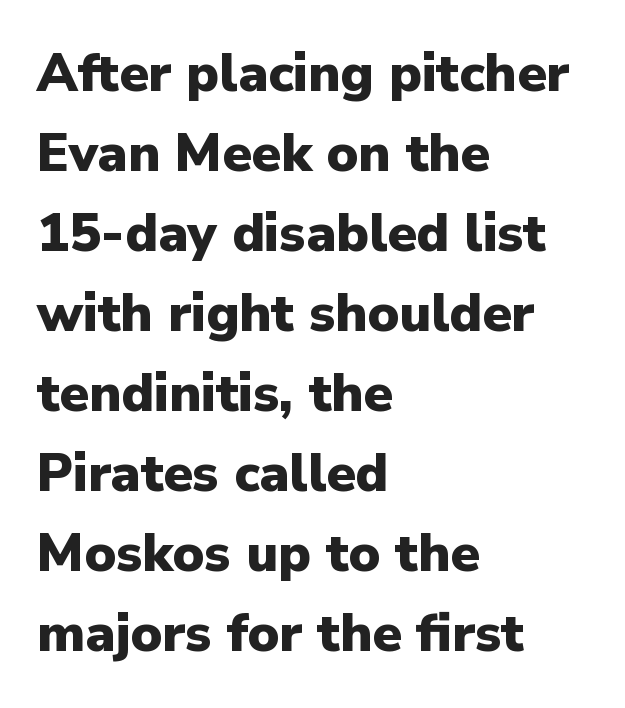
Decoration check: the copy has no underline. This sample is left-justified, so line endings fall wherever the words run out. The face used here is rendered with its standard letterfit. Unlike a traditional serif, this face leaves its strokes unadorned.
